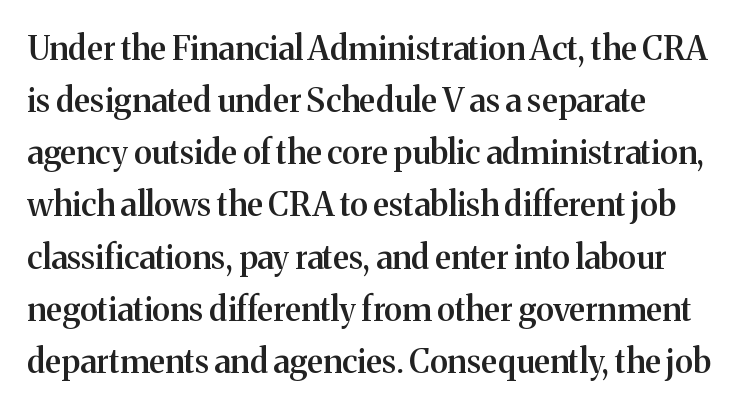
{"serif": "yes", "italic": "no", "bold": "semi", "weight": "semibold", "width": "normal", "stroke_contrast": "medium", "x_height": "medium", "monospaced": "no", "underline": "no", "align": "left", "line_spacing": "normal", "line_spacing_ratio": 1.58, "letter_spacing": "normal", "letter_spacing_em": 0.0, "glyph_px": 33}
